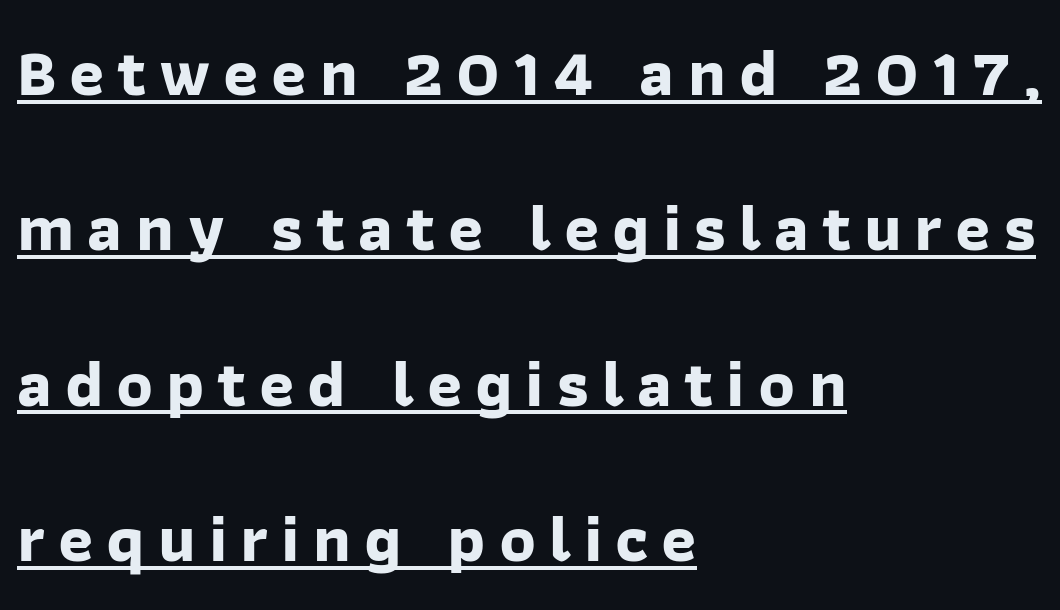
{"serif": "no", "bold": "yes", "weight": "bold", "width": "normal", "stroke_contrast": "low", "x_height": "medium", "monospaced": "no", "underline": "yes", "align": "left", "line_spacing": "loose", "line_spacing_ratio": 2.32, "glyph_px": 67}
